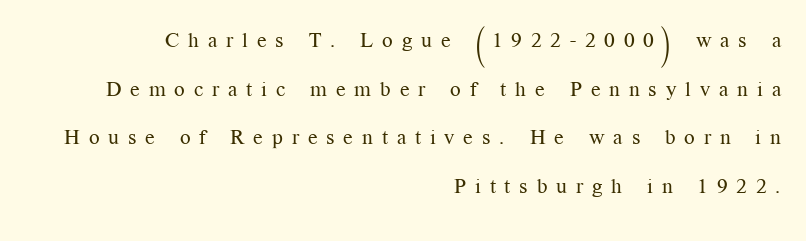
{"italic": "no", "bold": "no", "underline": "no", "align": "right", "line_spacing": "loose", "line_spacing_ratio": 2.32, "letter_spacing": "wide", "letter_spacing_em": 0.42, "glyph_px": 21}
